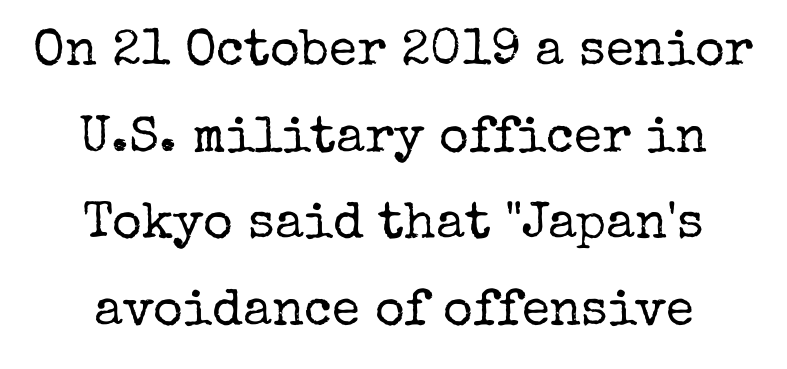
Caption: standard tracking, unaltered. Each letter's strokes conclude with small projecting serifs. Check the space under the baseline: it is left empty. Vertical spacing — default. Visually the block forms a symmetrical silhouette, jagged on both flanks. Ink coverage per letter is moderate at most.
